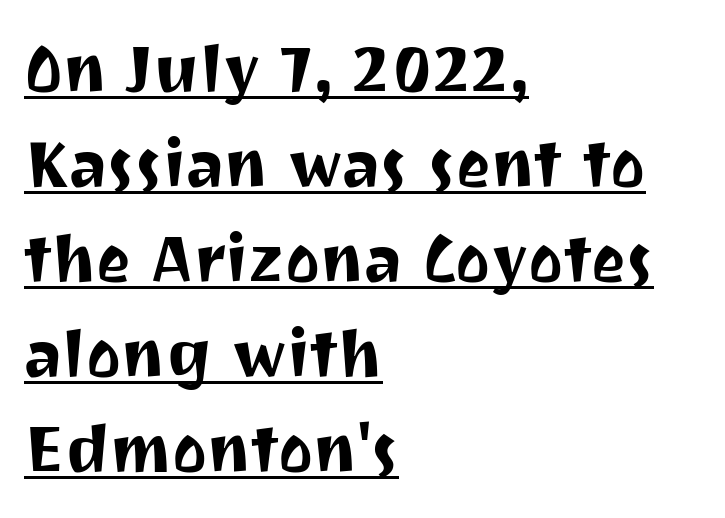
Horizontal alignment here is leftward, the default for most running prose. Looks like someone drew a line under every word here. The rendering uses natural spacing where letterforms have individual widths. Vertical spacing — default.
